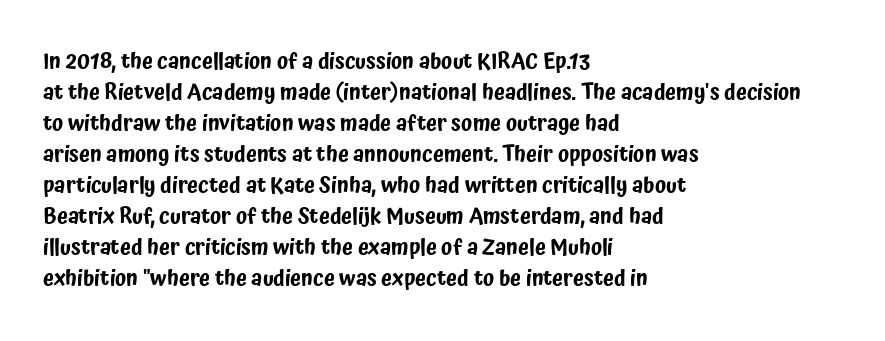
The image shows 22 px text type, upright; set left-aligned, normal line spacing (1.41x), normal letter spacing, not underlined.
